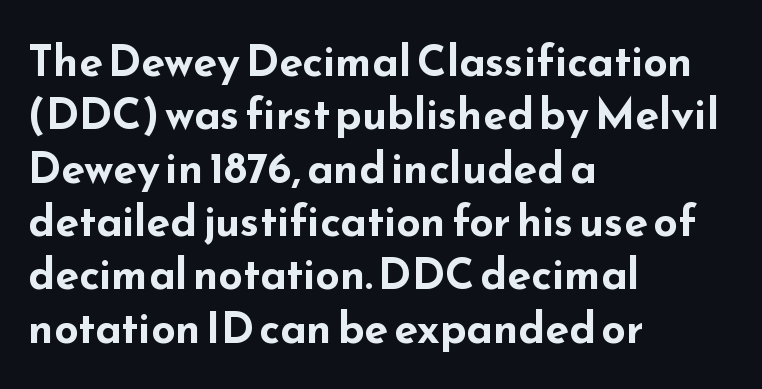
This rendering employs a face without finishing strokes, i.e., a sans-serif. Posture: vertical. Line beginnings align vertically; line endings do not. These lines keep a tight, regular rhythm from letter to letter.
